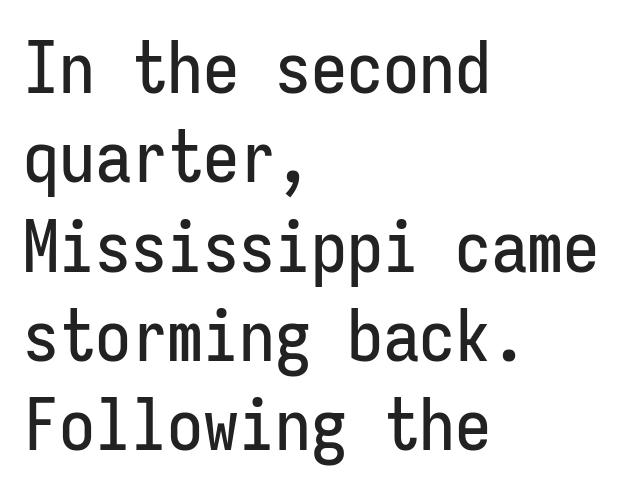
The image shows 72 px condensed sans-serif type, upright, monospaced; set left-aligned, line spacing 1.24x, normal letter spacing, not underlined; low stroke contrast and a medium x-height.
